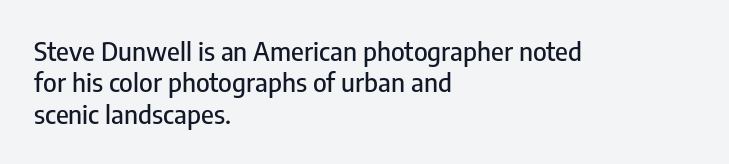
The image shows 26 px text type, upright; set left-aligned, line spacing 1.21x, normal letter spacing, not underlined.
